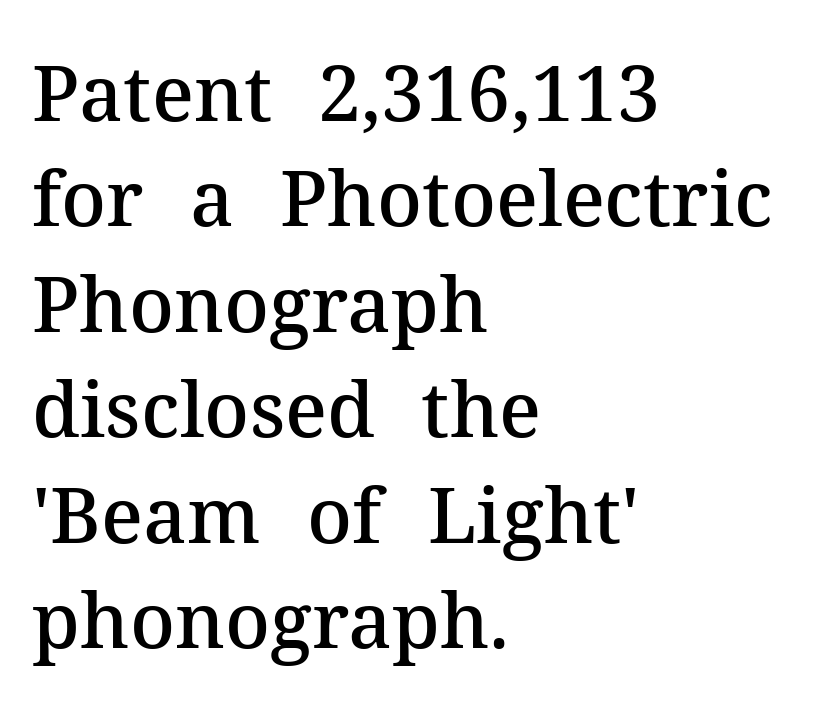
{"serif": "yes", "italic": "no", "bold": "semi", "weight": "semibold", "width": "normal", "stroke_contrast": "medium", "x_height": "medium", "monospaced": "no", "underline": "no", "align": "left", "line_spacing": "normal", "line_spacing_ratio": 1.37, "letter_spacing": "normal", "letter_spacing_em": 0.0, "glyph_px": 77}
